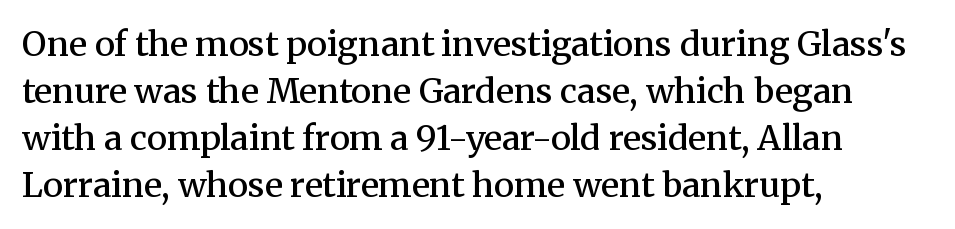
Spacing verdict: proportional, widths tailored to each character. The letters are semibold — heavier than regular but short of a full bold. If you drew a ruler down the left edge, every line would touch it. A clean baseline with only descenders dipping below it.
